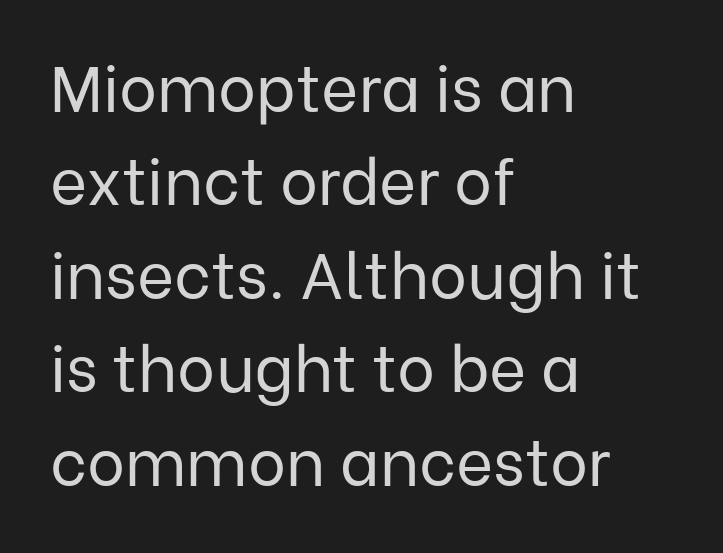
The image shows 64 px regular-weight sans-serif type, upright; set left-aligned, normal line spacing (1.46x), normal letter spacing, not underlined; low stroke contrast and a medium x-height.
